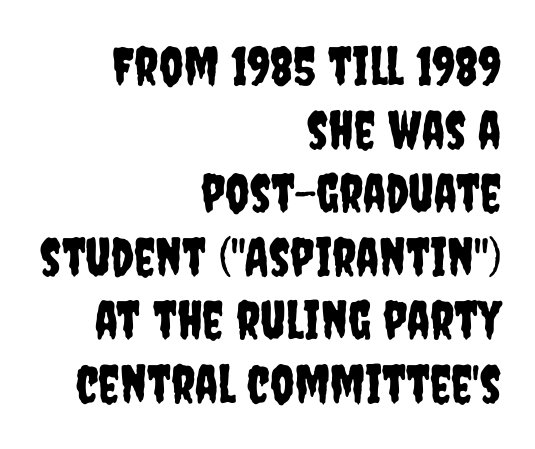
Q: Is the text italic (slanted)? A: No, it is upright.
Q: Is the typeface a serif or a sans-serif typeface? A: Sans-serif.
Q: Is the text underlined? A: No.
Q: How is the paragraph aligned? A: Right-aligned.
Q: Is the spacing between letters normal or unusually wide? A: Normal.
Q: Width (condensed, normal, or wide)? A: Condensed.
Q: Stroke contrast? A: Low.
Q: x-height? A: Large.
Q: Monospaced? A: No.
